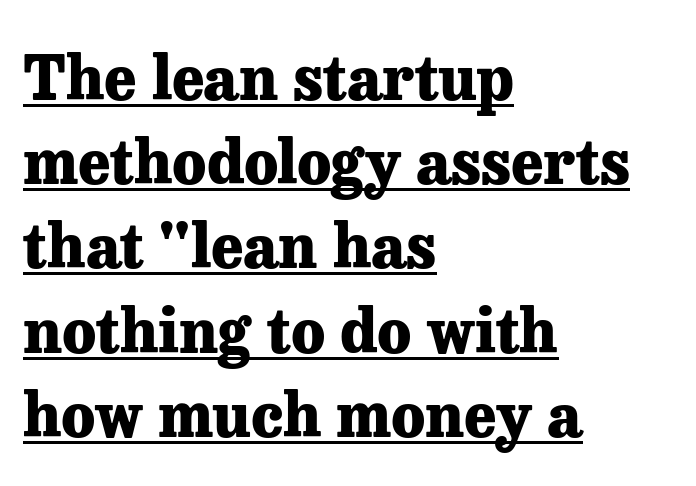
Q: Is the text bold? A: Yes.
Q: Is the text italic (slanted)? A: No, it is upright.
Q: Is the typeface a serif or a sans-serif typeface? A: Serif.
Q: Is the text underlined? A: Yes.
Q: How is the paragraph aligned? A: Left-aligned.
Q: Is the spacing between letters normal or unusually wide? A: Normal.
Q: Is the spacing between lines tight, normal or loose? A: Normal.
Q: Width (condensed, normal, or wide)? A: Normal.
Q: Stroke contrast? A: Low.
Q: x-height? A: Medium.
Q: Monospaced? A: No.
